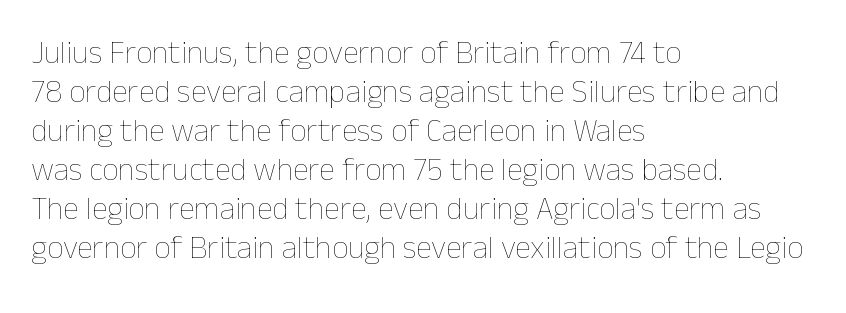
The image shows 32 px thin type, upright; set left-aligned, line spacing 1.22x, normal letter spacing, not underlined; low stroke contrast and a medium x-height.
